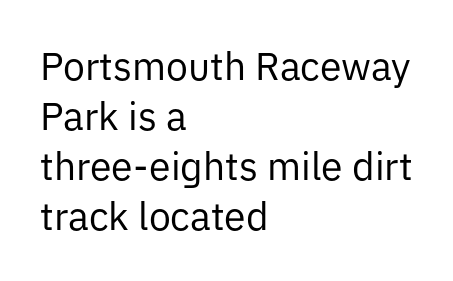
Q: Is the text bold? A: No.
Q: Is the text italic (slanted)? A: No, it is upright.
Q: Is the typeface a serif or a sans-serif typeface? A: Sans-serif.
Q: Is the text underlined? A: No.
Q: How is the paragraph aligned? A: Left-aligned.
Q: Is the spacing between letters normal or unusually wide? A: Normal.
Q: Is the spacing between lines tight, normal or loose? A: Normal.
Q: Width (condensed, normal, or wide)? A: Normal.
Q: Stroke contrast? A: Low.
Q: x-height? A: Medium.
Q: Monospaced? A: No.
